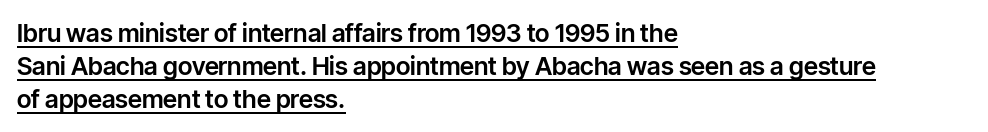
{"italic": "no", "underline": "yes", "align": "left", "line_spacing": "normal", "line_spacing_ratio": 1.32, "letter_spacing": "normal", "letter_spacing_em": 0.0, "glyph_px": 25}
